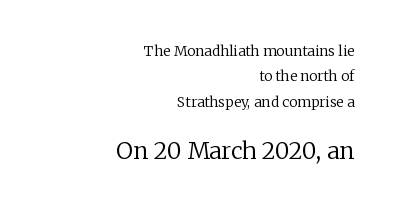
Q: Is the text bold? A: No.
Q: Is the text italic (slanted)? A: No, it is upright.
Q: Is the text underlined? A: No.
Q: How is the paragraph aligned? A: Right-aligned.
Q: Is the spacing between letters normal or unusually wide? A: Normal.
Q: Which block of text is set in a larger size, the first (top) or the second (bottom)? A: The second (bottom) one.
